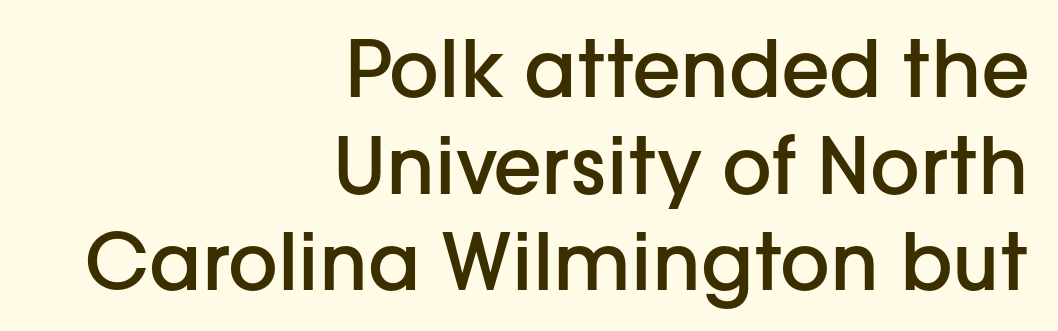
{"serif": "no", "italic": "no", "bold": "semi", "weight": "semibold", "width": "normal", "stroke_contrast": "low", "x_height": "medium", "monospaced": "no", "underline": "no", "align": "right", "line_spacing_ratio": 1.24, "letter_spacing": "normal", "letter_spacing_em": 0.0, "glyph_px": 78}
